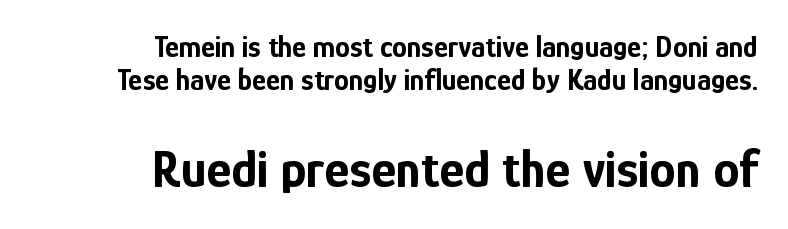
{"serif": "no", "italic": "no", "bold": "yes", "weight": "bold", "width": "condensed", "stroke_contrast": "low", "x_height": "medium", "monospaced": "no", "underline": "no", "align": "right", "line_spacing": "tight", "line_spacing_ratio": 1.11, "letter_spacing": "normal", "letter_spacing_em": 0.0, "larger_block": "second", "size_ratio": 1.77, "glyph_px": 53}
